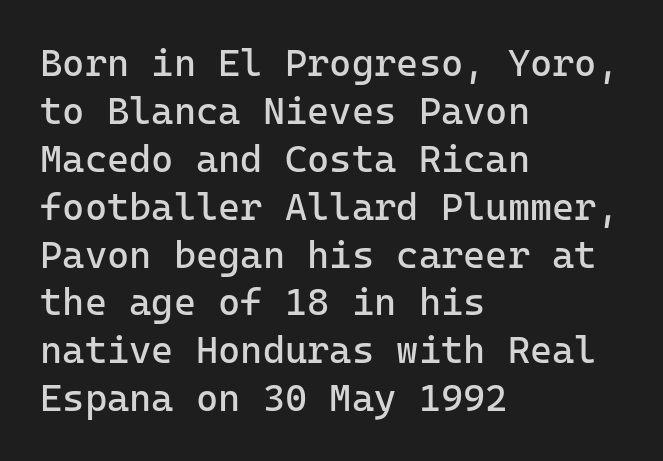
The image shows 38 px regular-weight sans-serif type, upright, monospaced; set left-aligned, normal line spacing (1.26x), normal letter spacing, not underlined; low stroke contrast and a medium x-height.
